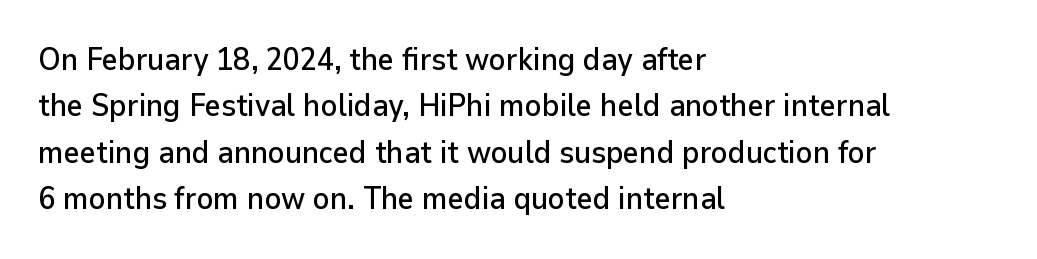
The image shows 31 px sans-serif type, upright; set left-aligned, normal line spacing (1.5x), normal letter spacing, not underlined; low stroke contrast and a medium x-height.
